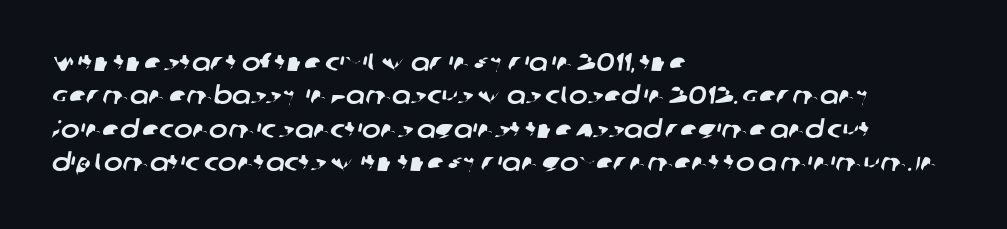
Q: Is the text underlined? A: No.
Q: How is the paragraph aligned? A: Left-aligned.
Q: Is the spacing between letters normal or unusually wide? A: Normal.
Q: Is the spacing between lines tight, normal or loose? A: Normal.
